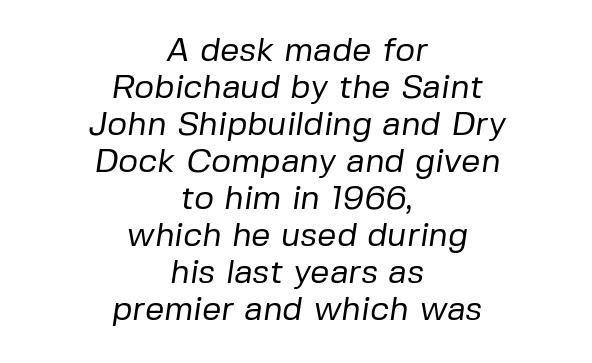
{"serif": "no", "bold": "no", "weight": "regular", "width": "normal", "stroke_contrast": "low", "x_height": "medium", "monospaced": "no", "underline": "no", "align": "center", "line_spacing": "tight", "line_spacing_ratio": 1.09, "letter_spacing": "normal", "letter_spacing_em": 0.0, "glyph_px": 34}
